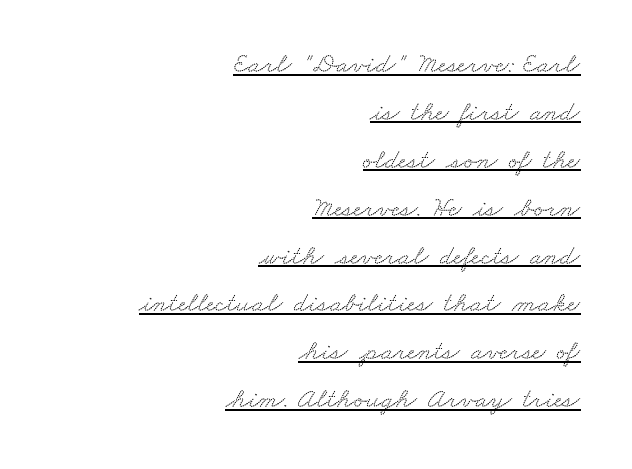
{"serif": "yes", "width": "wide", "stroke_contrast": "low", "x_height": "small", "monospaced": "no", "underline": "yes", "align": "right", "line_spacing_ratio": 1.71, "letter_spacing": "normal", "letter_spacing_em": 0.0, "glyph_px": 28}
